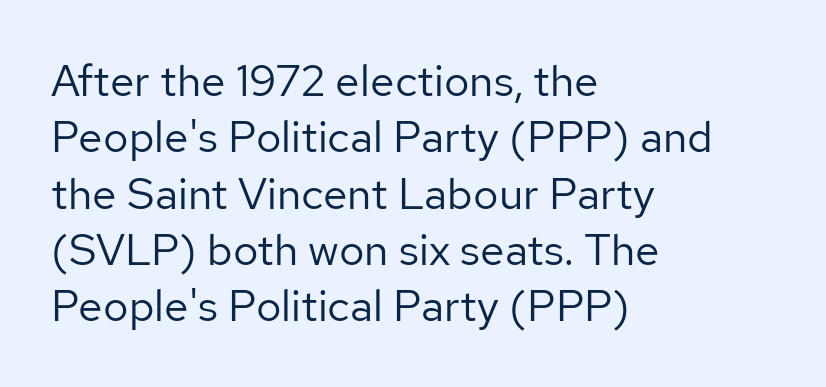
Q: Is the text bold? A: No.
Q: Is the text italic (slanted)? A: No, it is upright.
Q: Is the typeface a serif or a sans-serif typeface? A: Sans-serif.
Q: Is the text underlined? A: No.
Q: How is the paragraph aligned? A: Left-aligned.
Q: Is the spacing between letters normal or unusually wide? A: Normal.
Q: Is the spacing between lines tight, normal or loose? A: Normal.
Q: Width (condensed, normal, or wide)? A: Normal.
Q: Stroke contrast? A: Low.
Q: x-height? A: Medium.
Q: Monospaced? A: No.
